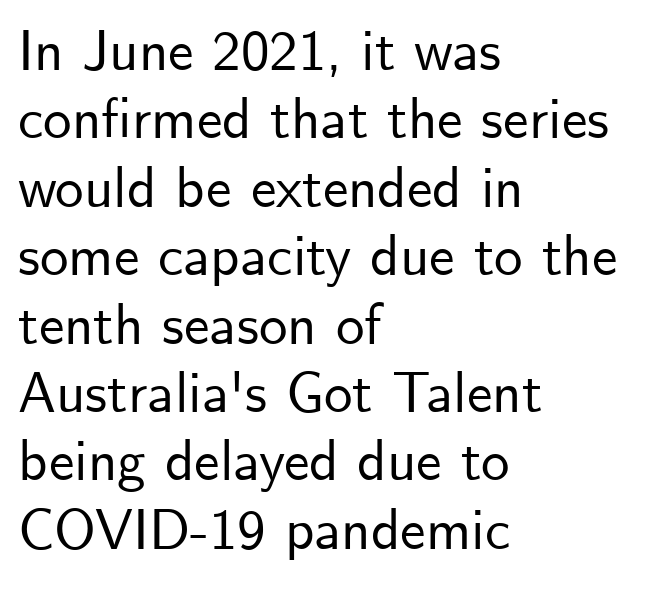
The text block is weighted toward the left margin, trailing off unevenly rightward. Unlike a traditional serif, this face leaves its strokes unadorned. The typography opts for an upright posture over an oblique one. The letterforms sit shoulder to shoulder at normal distance.
